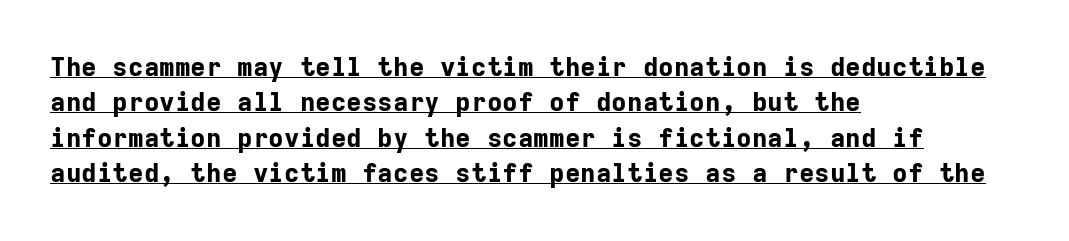
The passage shown has conventional tracking throughout. Which margin do the lines hug? The left one — the right edge is uneven. Style check: upright. The rows are spaced the way most documents space them. Look at the stroke-to-counter ratio: heavy, a bold.
